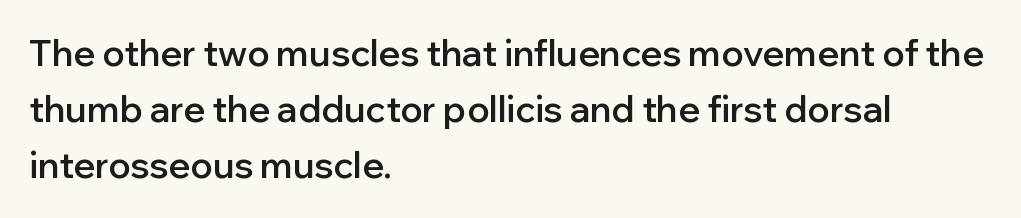
The image shows 36 px semibold sans-serif type, upright; set left-aligned, normal line spacing (1.56x), normal letter spacing, not underlined; low stroke contrast and a medium x-height.
